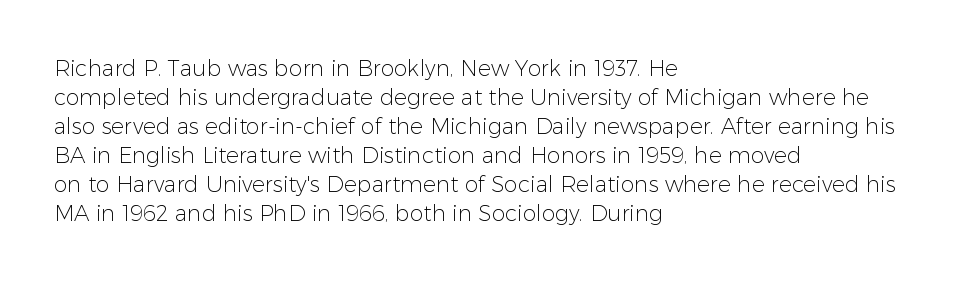
Tall strokes in this sample are plumb rather than angled. The passage shown has conventional tracking throughout. Every row of glyphs begins at an identical x-position on the left. A normal amount of white space separates one row of letters from the next. Type without underlining.
